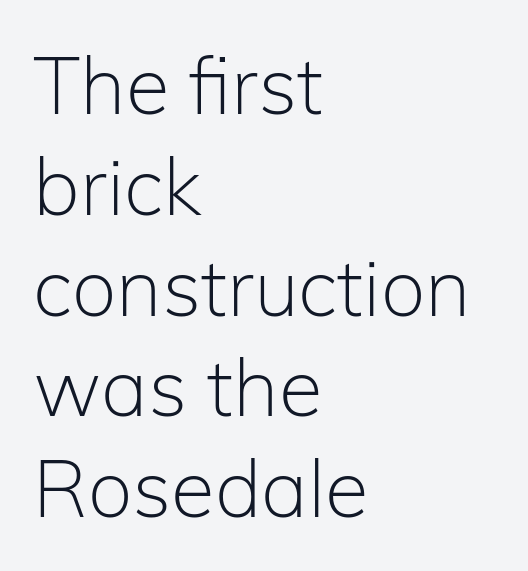
I'd call this a sans setting — the letters go barefoot. Vertical strokes here are truly vertical. This rendering uses left alignment, leaving the right contour irregular. The vertical gap from one line to the next is medium. The face used here is proportionally spaced, like ordinary book or web type. Letters rest on an invisible, unmarked baseline.
